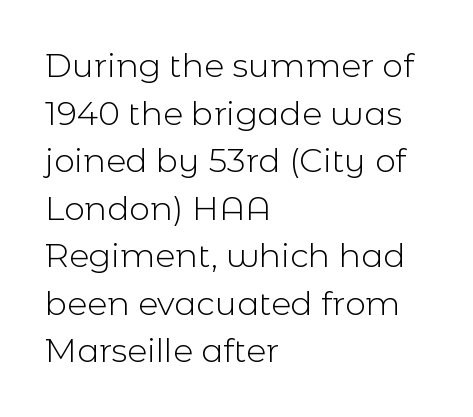
Q: Is the text bold? A: No.
Q: Is the text italic (slanted)? A: No, it is upright.
Q: Is the typeface a serif or a sans-serif typeface? A: Sans-serif.
Q: Is the text underlined? A: No.
Q: How is the paragraph aligned? A: Left-aligned.
Q: Is the spacing between letters normal or unusually wide? A: Normal.
Q: Is the spacing between lines tight, normal or loose? A: Normal.
Q: Width (condensed, normal, or wide)? A: Normal.
Q: x-height? A: Medium.
Q: Monospaced? A: No.
